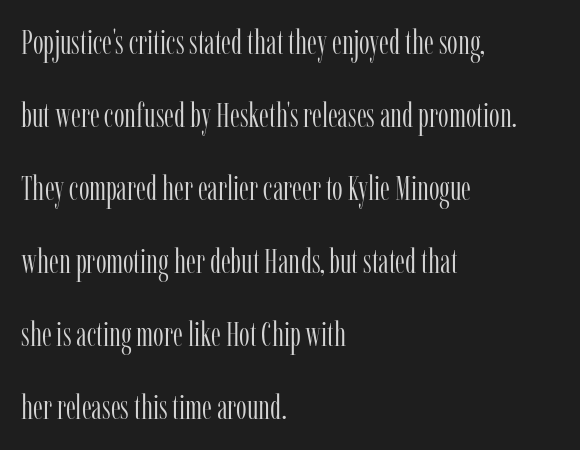
{"serif": "yes", "italic": "no", "bold": "no", "weight": "light", "width": "condensed", "stroke_contrast": "low", "x_height": "medium", "monospaced": "no", "underline": "no", "align": "left", "line_spacing": "loose", "line_spacing_ratio": 2.15, "letter_spacing": "normal", "letter_spacing_em": 0.0, "glyph_px": 34}
